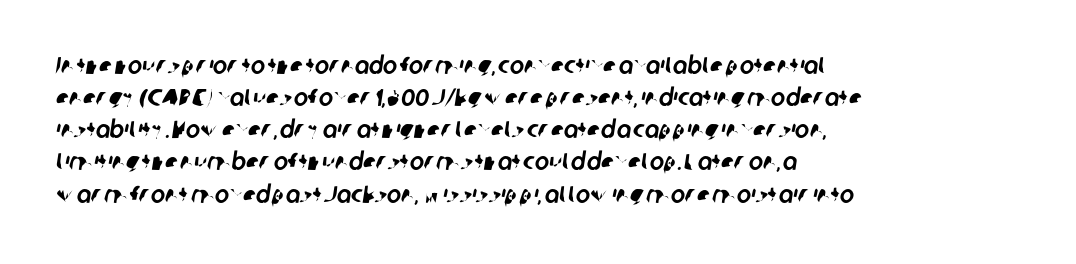
{"underline": "no", "align": "left", "line_spacing": "normal", "line_spacing_ratio": 1.34, "letter_spacing": "normal", "letter_spacing_em": 0.0, "glyph_px": 24}
